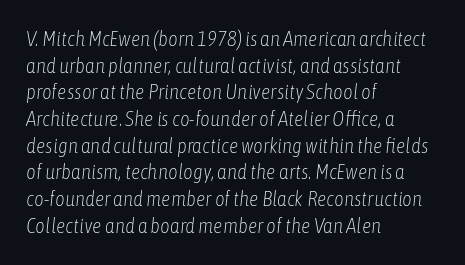
The image shows 21 px text type, italic (leaning right); set left-aligned, normal line spacing (1.27x), normal letter spacing, not underlined.
